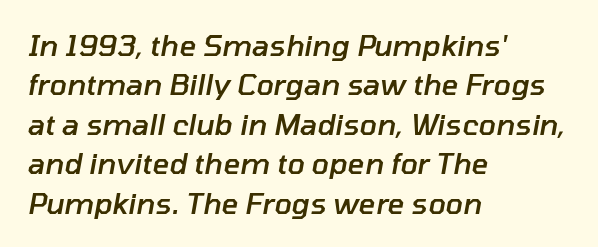
The rendering uses a moderate line-height, typical for paragraphs. Typesetter's note: demi weight, one step under bold. Emphasis-style slanted type is in use. Descenders are the only things crossing below the line.
